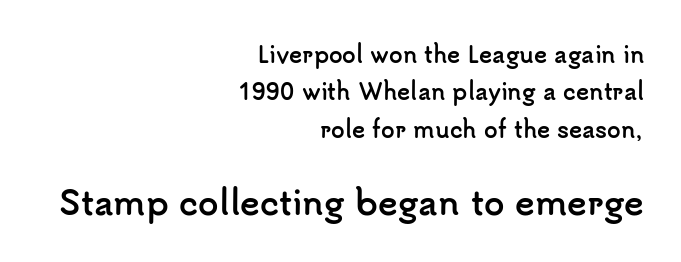
Q: Is the text bold? A: Yes.
Q: Is the text italic (slanted)? A: No, it is upright.
Q: Is the typeface a serif or a sans-serif typeface? A: Sans-serif.
Q: Is the text underlined? A: No.
Q: How is the paragraph aligned? A: Right-aligned.
Q: Is the spacing between letters normal or unusually wide? A: Normal.
Q: Is the spacing between lines tight, normal or loose? A: Normal.
Q: Which block of text is set in a larger size, the first (top) or the second (bottom)? A: The second (bottom) one.
Q: Width (condensed, normal, or wide)? A: Normal.
Q: Stroke contrast? A: Low.
Q: x-height? A: Small.
Q: Monospaced? A: No.
